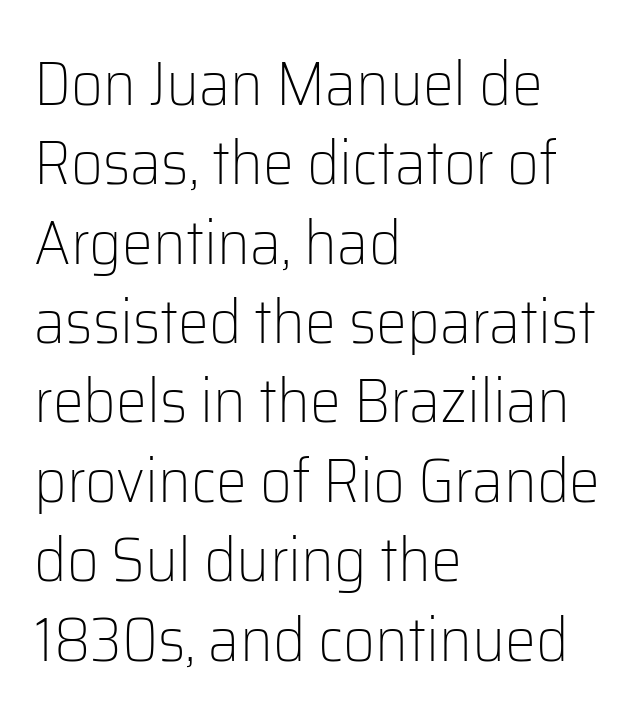
{"serif": "no", "italic": "no", "bold": "no", "weight": "light", "width": "normal", "stroke_contrast": "low", "x_height": "medium", "monospaced": "no", "underline": "no", "align": "left", "line_spacing": "normal", "line_spacing_ratio": 1.28, "letter_spacing": "normal", "letter_spacing_em": 0.0, "glyph_px": 62}
